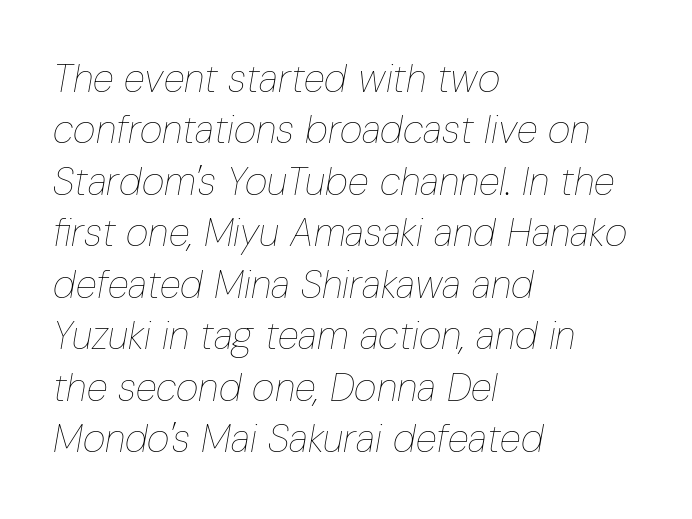
Heft: none added — not bold. Caption: standard tracking, unaltered. Varying glyph widths throughout — classic text-font behaviour. Where is the straight margin? On the left. The letters are slanted; this is an italic face.
